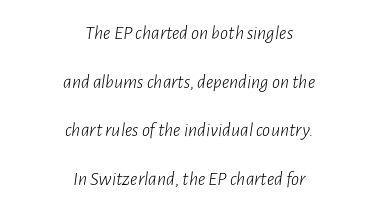
Q: Is the text bold? A: No.
Q: Is the text italic (slanted)? A: Yes, it leans right by about 7 degrees.
Q: Is the text underlined? A: No.
Q: How is the paragraph aligned? A: Centered.
Q: Is the spacing between letters normal or unusually wide? A: Normal.
Q: Is the spacing between lines tight, normal or loose? A: Loose.
